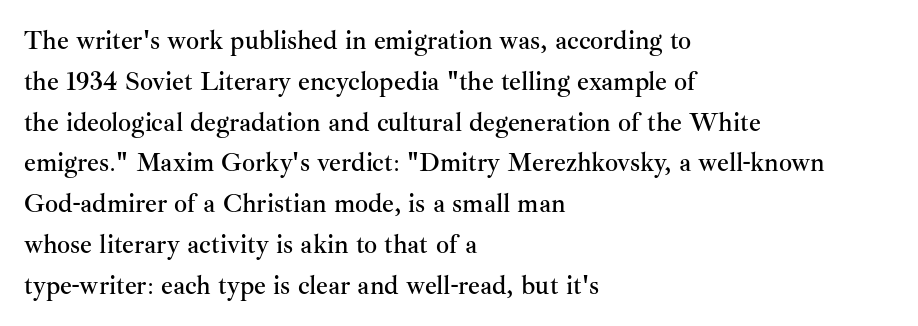
{"italic": "no", "underline": "no", "align": "left", "line_spacing": "normal", "line_spacing_ratio": 1.57, "letter_spacing": "normal", "letter_spacing_em": 0.0, "glyph_px": 26}
